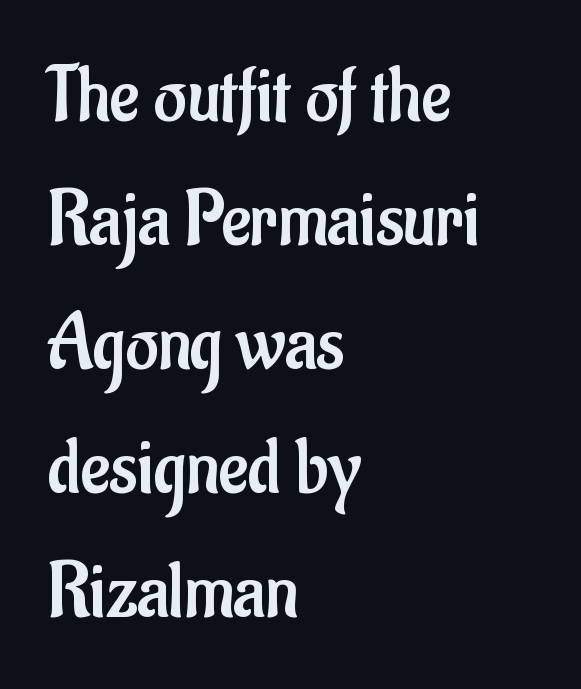
Successive baselines arrive at the customary interval. This rendering employs a face without finishing strokes, i.e., a sans-serif. Every row of glyphs begins at an identical x-position on the left. The space beneath each line is pristine and unruled. Looks like regular typesetting: each glyph gets only the width it needs. Compared with typical body copy, the letter spacing here is the same.
